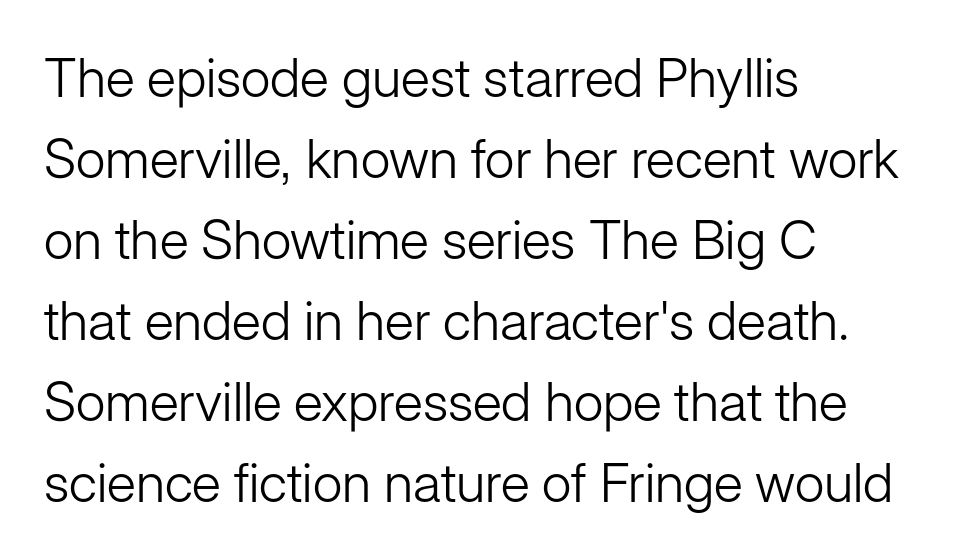
Look at the bottom of the vertical strokes: they stop flat, with no serifs. Is the block centered? No — it sits flush against the left margin. The string is rendered with underlining switched off. This sample uses an upright cut, with every glyph sitting square on the baseline. In terms of letterspacing, this is plain default setting. This sample has the flowing, uneven cadence of proportional lettering.
